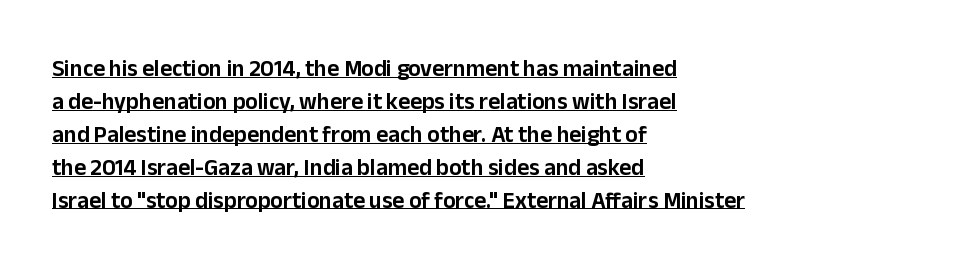
{"italic": "no", "underline": "yes", "align": "left", "line_spacing": "normal", "line_spacing_ratio": 1.43, "letter_spacing": "normal", "letter_spacing_em": 0.0, "glyph_px": 23}
